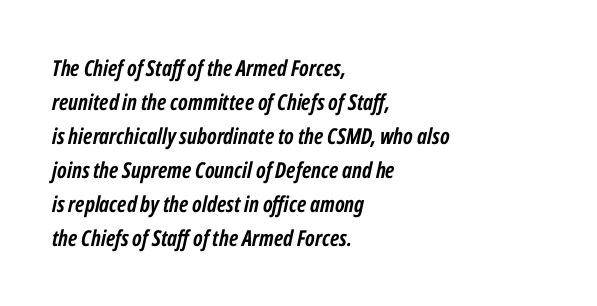
Q: Is the text bold? A: Yes.
Q: Is the text italic (slanted)? A: Yes, it leans right by about 12 degrees.
Q: Is the text underlined? A: No.
Q: How is the paragraph aligned? A: Left-aligned.
Q: Is the spacing between letters normal or unusually wide? A: Normal.
Q: Is the spacing between lines tight, normal or loose? A: Normal.
